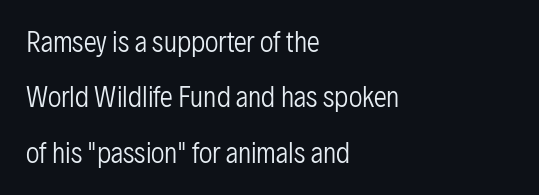
{"italic": "no", "bold": "no", "underline": "no", "align": "left", "line_spacing": "loose", "line_spacing_ratio": 2.13, "letter_spacing": "normal", "letter_spacing_em": 0.0, "glyph_px": 26}
